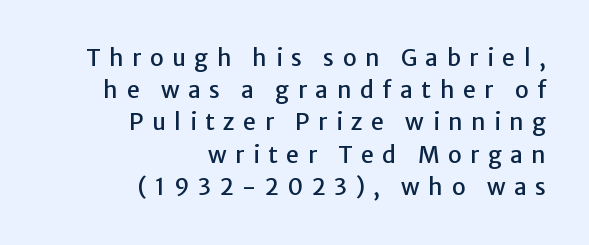
The image shows 23 px text type, upright; set right-aligned, normal line spacing (1.4x), unusually wide letter spacing (+0.37 em), not underlined.
